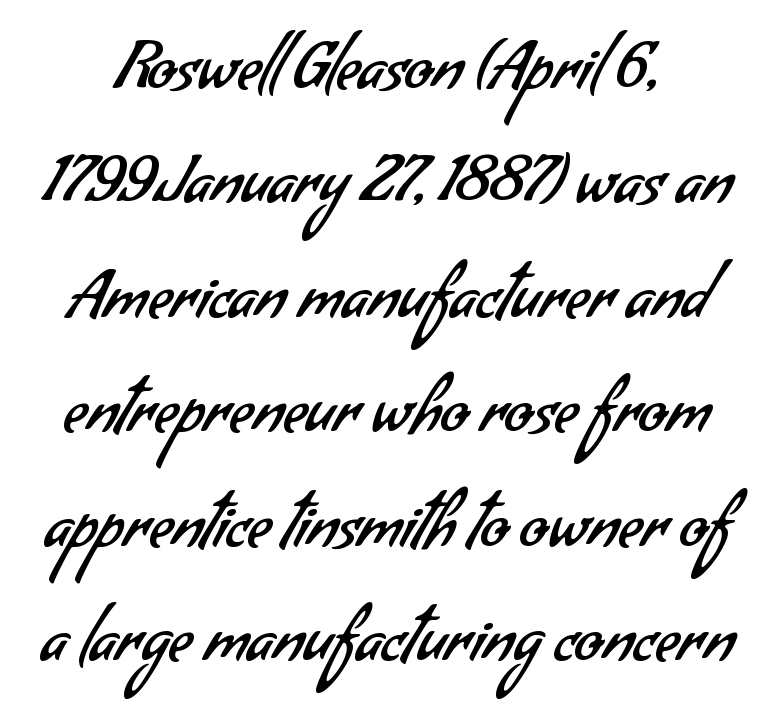
Q: Is the text bold? A: No.
Q: Is the typeface a serif or a sans-serif typeface? A: Sans-serif.
Q: Is the text underlined? A: No.
Q: Is the spacing between letters normal or unusually wide? A: Normal.
Q: Width (condensed, normal, or wide)? A: Normal.
Q: Stroke contrast? A: Low.
Q: x-height? A: Small.
Q: Monospaced? A: No.
